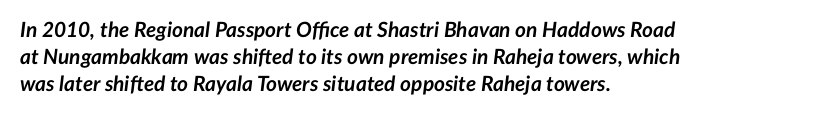
Interline gaps are of average width in this sample. Style check: oblique. The words here are not underlined. In CSS terms this would be text-align: left. Look at the tracking — it's just the regular setting, nothing added. As a designer I'd log this as weight 700, bold.
